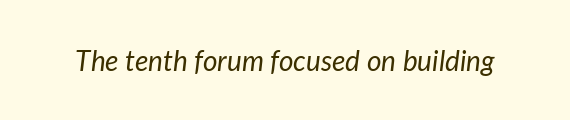
The zone under the glyphs is completely vacant. These lines are rendered in a variable-pitch font. There's an unmistakable incline to the writing here. The letterforms sit shoulder to shoulder at normal distance. The strokes carry an ordinary text weight at most.
